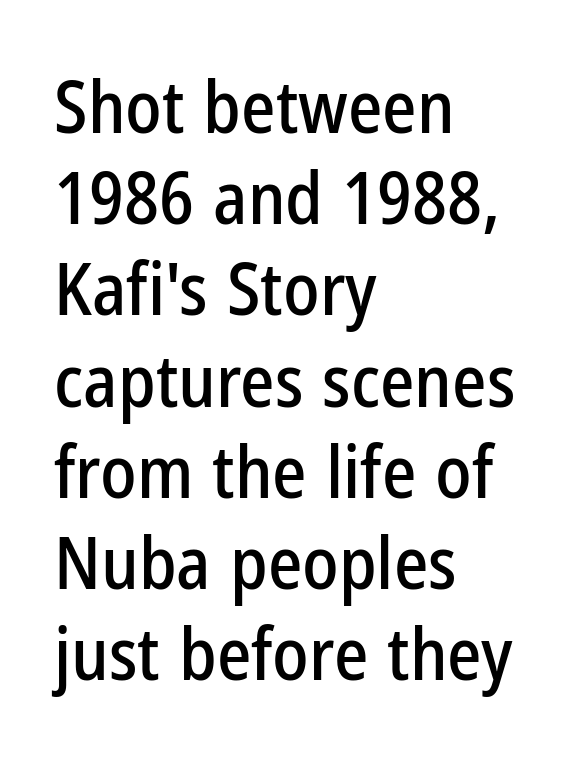
The image shows 73 px condensed sans-serif type, upright; set left-aligned, normal line spacing (1.25x), normal letter spacing, not underlined; low stroke contrast and a medium x-height.
